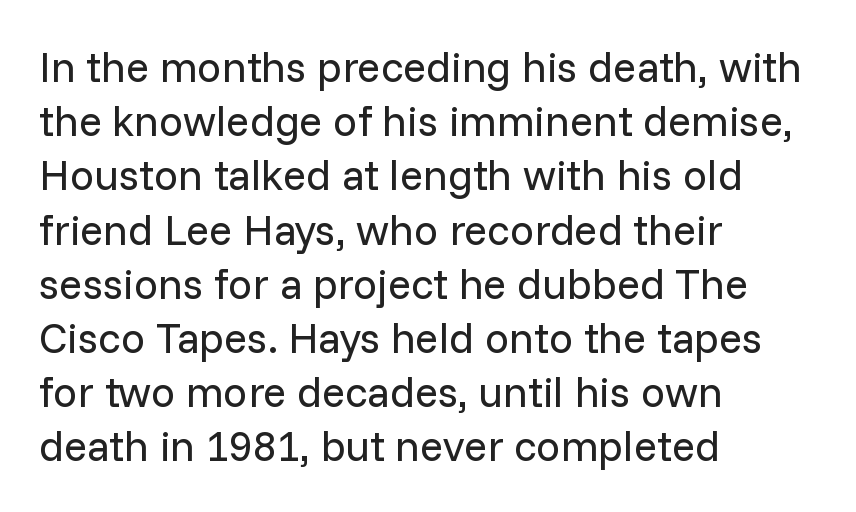
The image shows 43 px regular-weight sans-serif type, upright; set left-aligned, normal line spacing (1.26x), normal letter spacing, not underlined; low stroke contrast and a medium x-height.
